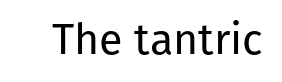
{"serif": "no", "italic": "no", "bold": "no", "weight": "regular", "width": "normal", "stroke_contrast": "low", "x_height": "medium", "monospaced": "no", "underline": "no", "letter_spacing": "normal", "letter_spacing_em": 0.0, "glyph_px": 43}
